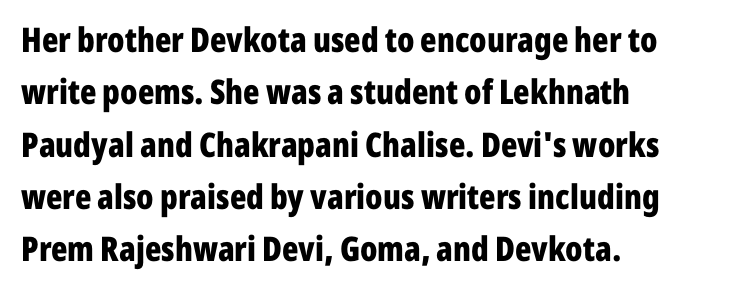
Q: Is the text bold? A: Yes.
Q: Is the text italic (slanted)? A: No, it is upright.
Q: Is the typeface a serif or a sans-serif typeface? A: Sans-serif.
Q: Is the text underlined? A: No.
Q: How is the paragraph aligned? A: Left-aligned.
Q: Is the spacing between letters normal or unusually wide? A: Normal.
Q: Is the spacing between lines tight, normal or loose? A: Normal.
Q: Width (condensed, normal, or wide)? A: Condensed.
Q: Stroke contrast? A: Low.
Q: x-height? A: Medium.
Q: Monospaced? A: No.
